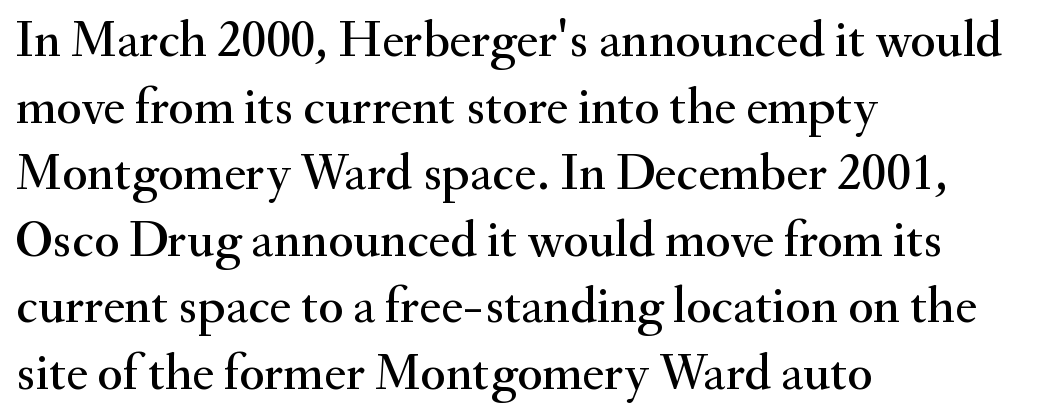
Q: Is the text italic (slanted)? A: No, it is upright.
Q: Is the typeface a serif or a sans-serif typeface? A: Serif.
Q: Is the text underlined? A: No.
Q: How is the paragraph aligned? A: Left-aligned.
Q: Is the spacing between letters normal or unusually wide? A: Normal.
Q: Is the spacing between lines tight, normal or loose? A: Normal.
Q: Width (condensed, normal, or wide)? A: Normal.
Q: Stroke contrast? A: Medium.
Q: x-height? A: Small.
Q: Monospaced? A: No.
